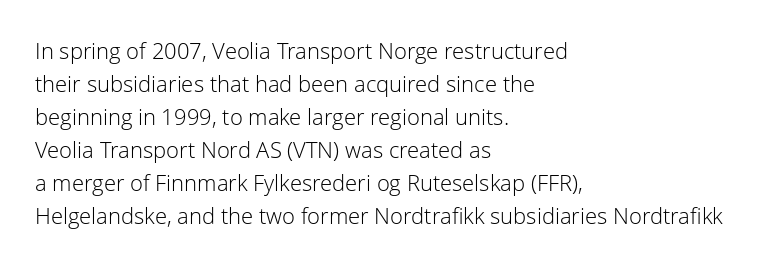
Q: Is the text bold? A: No.
Q: Is the text italic (slanted)? A: No, it is upright.
Q: Is the text underlined? A: No.
Q: How is the paragraph aligned? A: Left-aligned.
Q: Is the spacing between letters normal or unusually wide? A: Normal.
Q: Is the spacing between lines tight, normal or loose? A: Normal.
